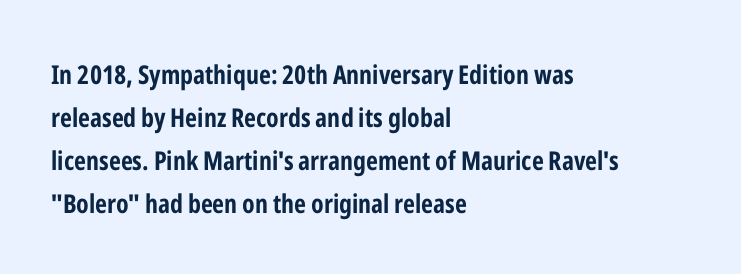
The image shows 26 px bold type, upright; set left-aligned, normal line spacing (1.65x), normal letter spacing, not underlined.
